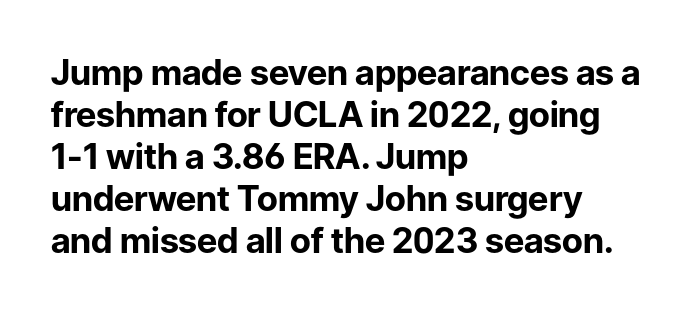
Q: Is the text bold? A: Yes.
Q: Is the text italic (slanted)? A: No, it is upright.
Q: Is the typeface a serif or a sans-serif typeface? A: Sans-serif.
Q: Is the text underlined? A: No.
Q: How is the paragraph aligned? A: Left-aligned.
Q: Is the spacing between letters normal or unusually wide? A: Normal.
Q: Width (condensed, normal, or wide)? A: Normal.
Q: Stroke contrast? A: Low.
Q: x-height? A: Medium.
Q: Monospaced? A: No.
